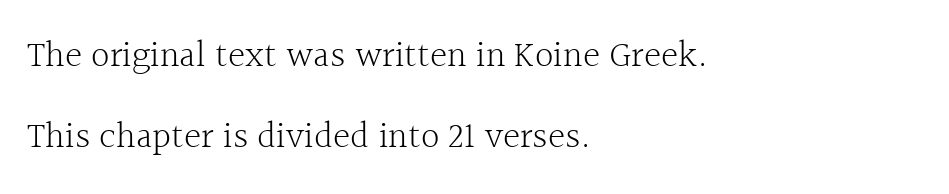
This rendering uses left alignment, leaving the right contour irregular. You could not count columns in this text — the font is proportionally spaced. These lines were composed using upright roman letters. Descenders are the only things crossing below the line. Each new line begins a long way beneath the previous one.
